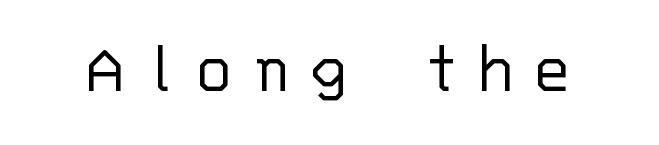
Typographically, this falls in the sans-serif category. Does the lettering tilt? It doesn't — this is upright. Plain, unruled lines of type. Tracking value appears strongly positive — letters spread wide.
